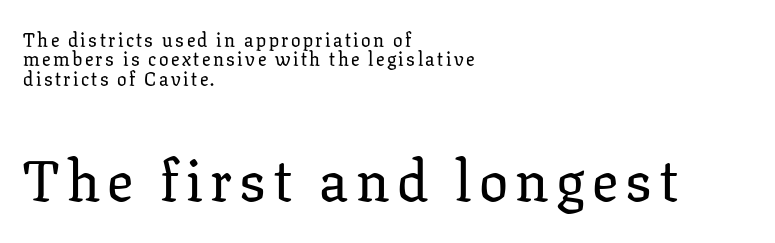
{"serif": "yes", "italic": "no", "width": "normal", "stroke_contrast": "low", "x_height": "medium", "monospaced": "no", "underline": "no", "align": "left", "line_spacing": "tight", "line_spacing_ratio": 1.02, "larger_block": "second", "size_ratio": 3.05, "glyph_px": 58}
